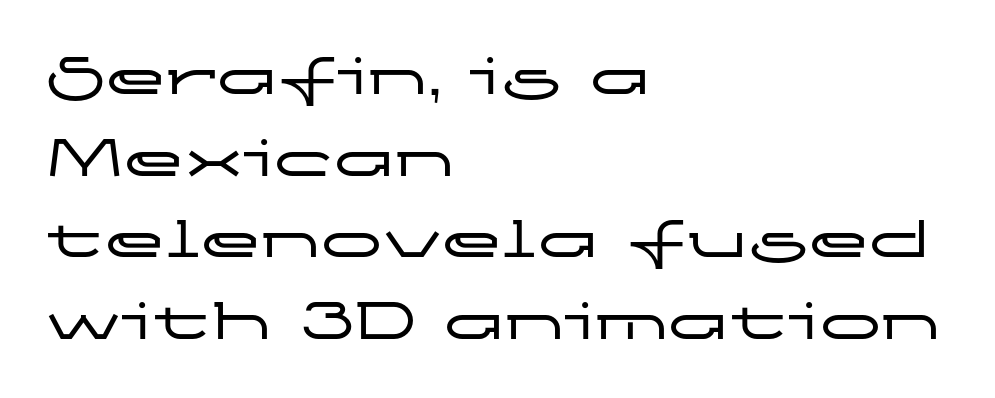
{"serif": "no", "italic": "no", "width": "wide", "stroke_contrast": "low", "x_height": "medium", "monospaced": "no", "underline": "no", "align": "left", "line_spacing": "normal", "line_spacing_ratio": 1.34, "letter_spacing": "normal", "letter_spacing_em": 0.0, "glyph_px": 61}
